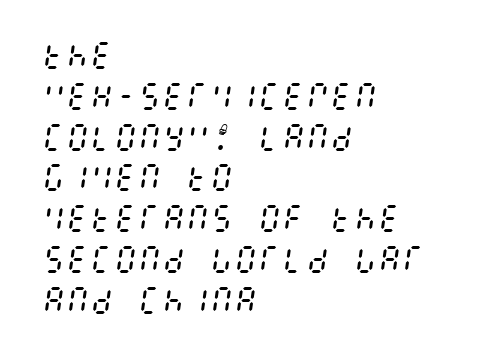
{"italic": "yes", "lean": "right", "slant_degrees": 8, "bold": "no", "weight": "regular", "width": "condensed", "stroke_contrast": "medium", "x_height": "large", "underline": "no", "align": "left", "line_spacing": "normal", "line_spacing_ratio": 1.36, "letter_spacing": "normal", "letter_spacing_em": 0.0, "glyph_px": 30}
